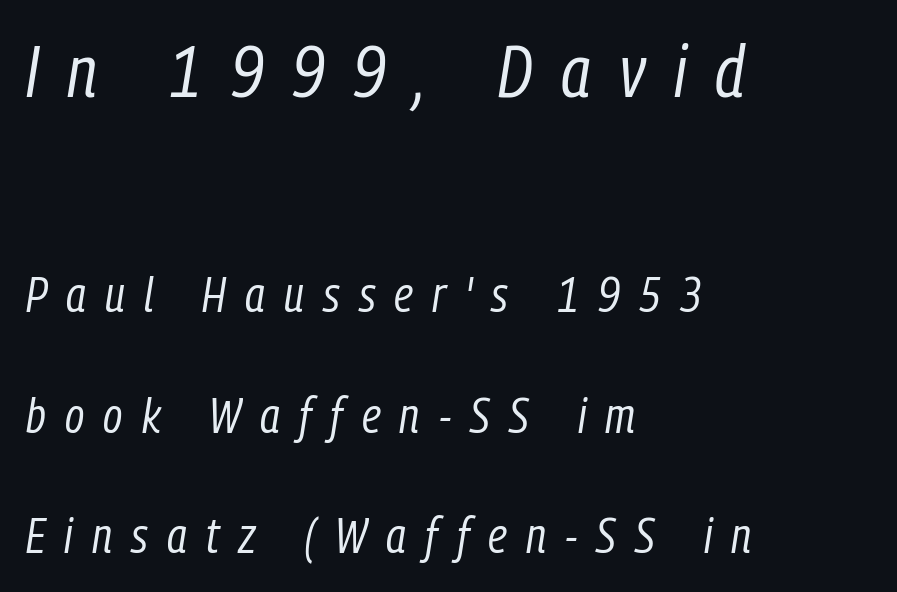
Q: Is the text bold? A: No.
Q: Is the text italic (slanted)? A: Yes, it leans right by about 9 degrees.
Q: Is the text underlined? A: No.
Q: How is the paragraph aligned? A: Left-aligned.
Q: Is the spacing between letters normal or unusually wide? A: Unusually wide.
Q: Is the spacing between lines tight, normal or loose? A: Loose.
Q: Which block of text is set in a larger size, the first (top) or the second (bottom)? A: The first (top) one.
Q: Width (condensed, normal, or wide)? A: Condensed.
Q: Stroke contrast? A: Low.
Q: x-height? A: Medium.
Q: Monospaced? A: No.
